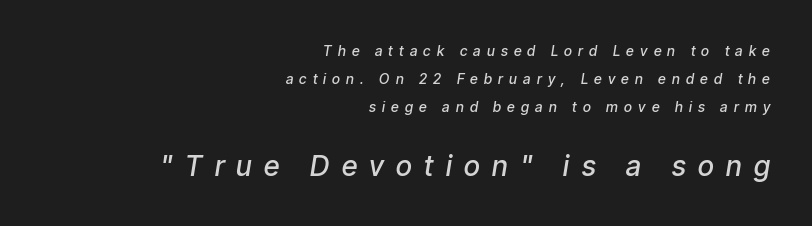
{"italic": "yes", "lean": "right", "slant_degrees": 9, "bold": "semi", "weight": "semibold", "width": "condensed", "stroke_contrast": "low", "x_height": "medium", "monospaced": "no", "underline": "no", "align": "right", "line_spacing": "loose", "line_spacing_ratio": 2.0, "letter_spacing": "wide", "letter_spacing_em": 0.44, "larger_block": "second", "size_ratio": 2.0, "glyph_px": 28}
